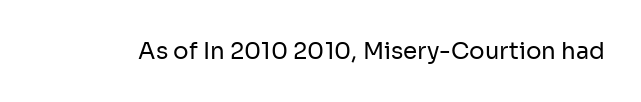
The image shows 23 px text type, upright; set normal letter spacing, not underlined.
